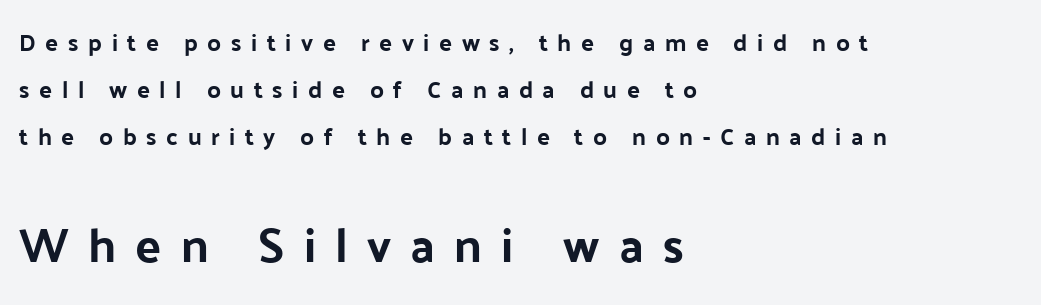
Q: Is the text bold? A: Yes.
Q: Is the text italic (slanted)? A: No, it is upright.
Q: Is the typeface a serif or a sans-serif typeface? A: Sans-serif.
Q: Is the text underlined? A: No.
Q: How is the paragraph aligned? A: Left-aligned.
Q: Is the spacing between letters normal or unusually wide? A: Unusually wide.
Q: Is the spacing between lines tight, normal or loose? A: Loose.
Q: Which block of text is set in a larger size, the first (top) or the second (bottom)? A: The second (bottom) one.
Q: Width (condensed, normal, or wide)? A: Normal.
Q: Stroke contrast? A: Low.
Q: x-height? A: Medium.
Q: Monospaced? A: No.
